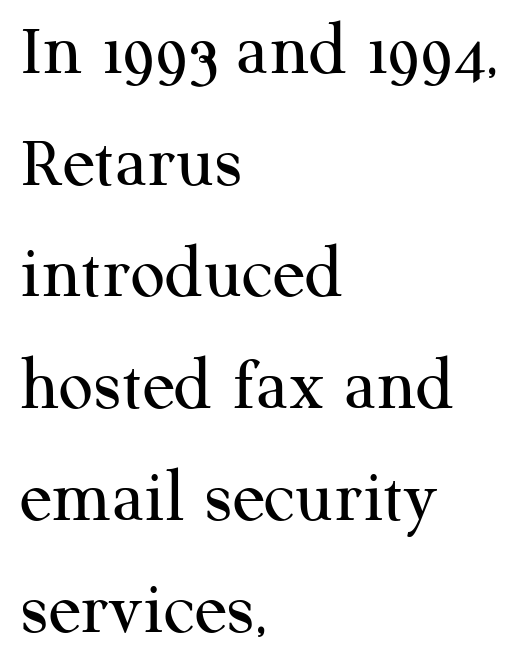
Q: Is the text bold? A: No.
Q: Is the text italic (slanted)? A: No, it is upright.
Q: Is the typeface a serif or a sans-serif typeface? A: Serif.
Q: Is the text underlined? A: No.
Q: How is the paragraph aligned? A: Left-aligned.
Q: Is the spacing between letters normal or unusually wide? A: Normal.
Q: Is the spacing between lines tight, normal or loose? A: Normal.
Q: Width (condensed, normal, or wide)? A: Normal.
Q: Stroke contrast? A: Medium.
Q: x-height? A: Medium.
Q: Monospaced? A: No.
